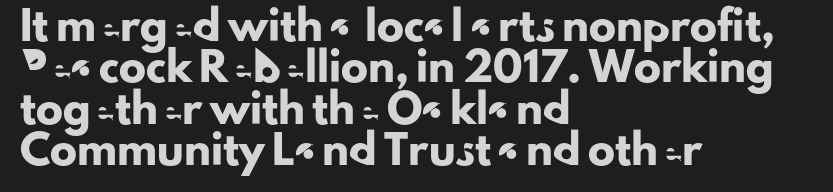
The image shows 27 px text type, upright; set left-aligned, normal line spacing (1.53x), normal letter spacing, not underlined.
